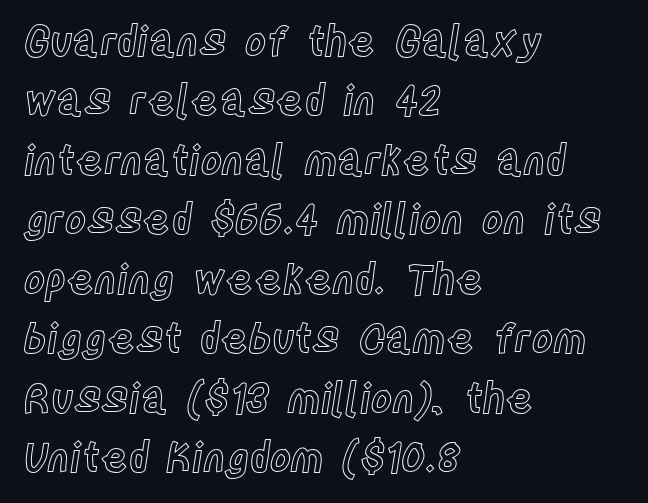
{"width": "condensed", "x_height": "large", "monospaced": "no", "underline": "no", "align": "left", "line_spacing": "normal", "line_spacing_ratio": 1.45, "letter_spacing": "normal", "letter_spacing_em": 0.0, "glyph_px": 41}
